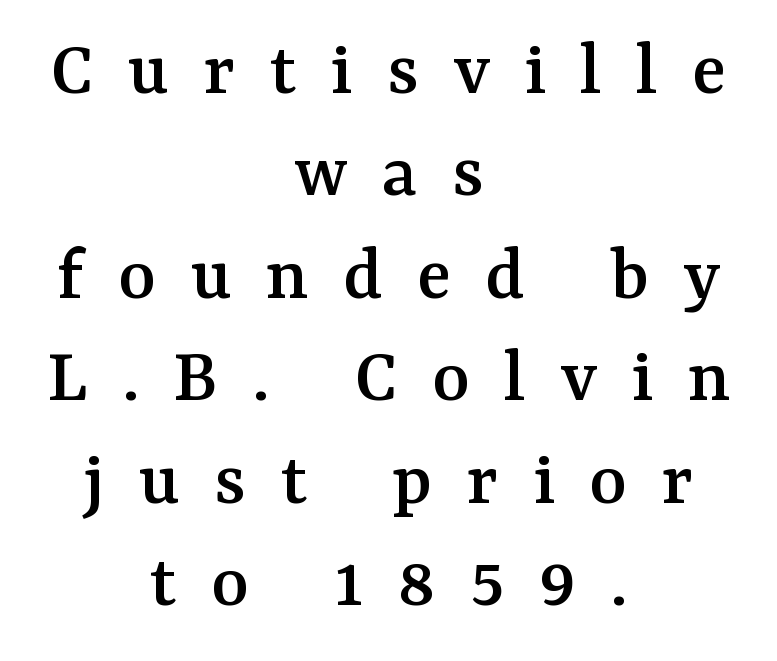
A typesetter would call this proportional, since set widths differ per character. The gap between lines stays unmarked. The specimen reads as upright at a glance. Substantial extra tracking has been applied to these lines. Note: serifs present on the glyphs.
